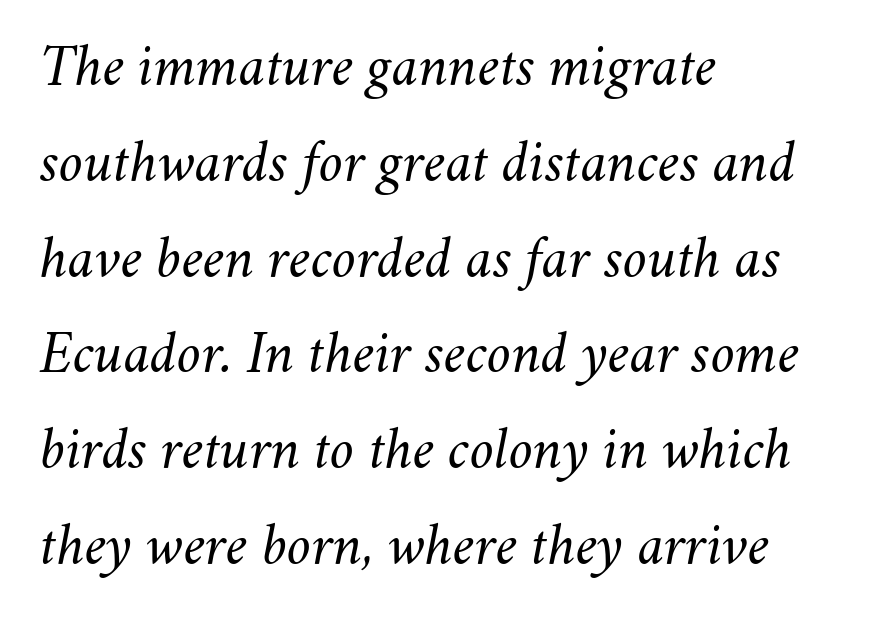
{"italic": "yes", "lean": "right", "slant_degrees": 11, "bold": "no", "weight": "light", "width": "normal", "stroke_contrast": "medium", "x_height": "small", "monospaced": "no", "underline": "no", "align": "left", "line_spacing": "normal", "line_spacing_ratio": 1.57, "letter_spacing": "normal", "letter_spacing_em": 0.0, "glyph_px": 61}
